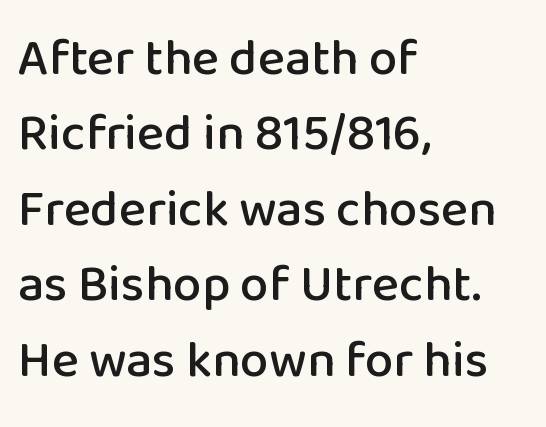
The image shows 51 px sans-serif type, upright; set left-aligned, normal line spacing (1.48x), normal letter spacing, not underlined; low stroke contrast and a medium x-height.
